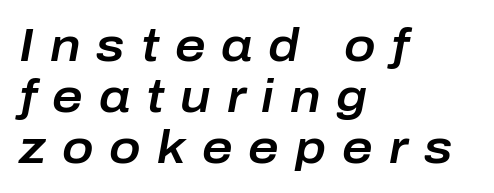
The image shows 47 px text type, italic (leaning right); set left-aligned, tight line spacing (1.09x), unusually wide letter spacing (+0.34 em), not underlined; low stroke contrast and a medium x-height.
